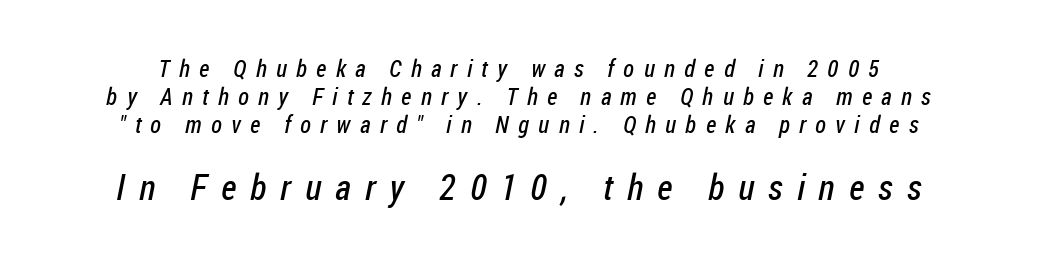
{"serif": "no", "bold": "no", "weight": "regular", "width": "condensed", "stroke_contrast": "low", "x_height": "medium", "monospaced": "no", "underline": "no", "line_spacing_ratio": 1.16, "letter_spacing": "wide", "letter_spacing_em": 0.39, "larger_block": "second", "size_ratio": 1.5, "glyph_px": 36}
